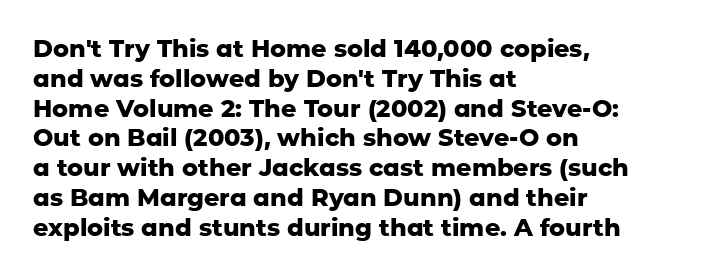
The image shows 24 px bold type, upright; set left-aligned, line spacing 1.24x, normal letter spacing, not underlined.
